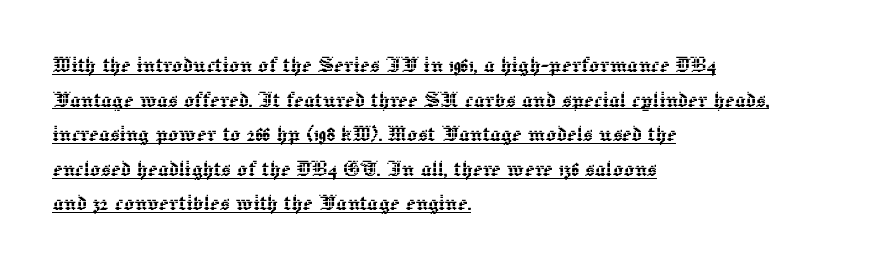
{"italic": "no", "underline": "yes", "align": "left", "line_spacing": "normal", "line_spacing_ratio": 1.33, "letter_spacing": "normal", "letter_spacing_em": 0.0, "glyph_px": 26}
